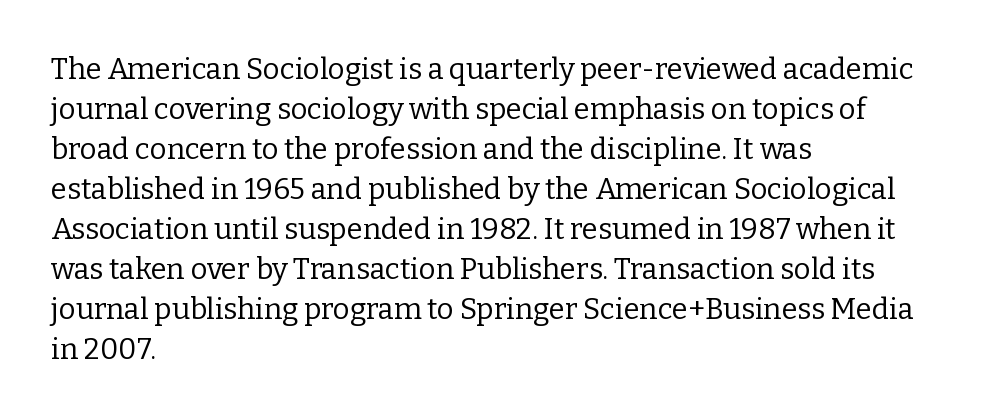
The letterforms sit shoulder to shoulder at normal distance. This block has exactly the height ordinary leading produces. You could not count columns in this text — the font is proportionally spaced. No extra ink here — the face is not bold. Upright lettering throughout. Does the copy run flush right? No — it runs flush left.
